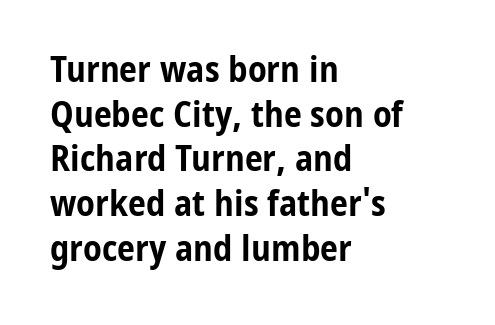
Q: Is the text bold? A: Yes.
Q: Is the text italic (slanted)? A: No, it is upright.
Q: Is the typeface a serif or a sans-serif typeface? A: Sans-serif.
Q: Is the text underlined? A: No.
Q: How is the paragraph aligned? A: Left-aligned.
Q: Is the spacing between letters normal or unusually wide? A: Normal.
Q: Width (condensed, normal, or wide)? A: Condensed.
Q: Stroke contrast? A: Low.
Q: x-height? A: Medium.
Q: Monospaced? A: No.
